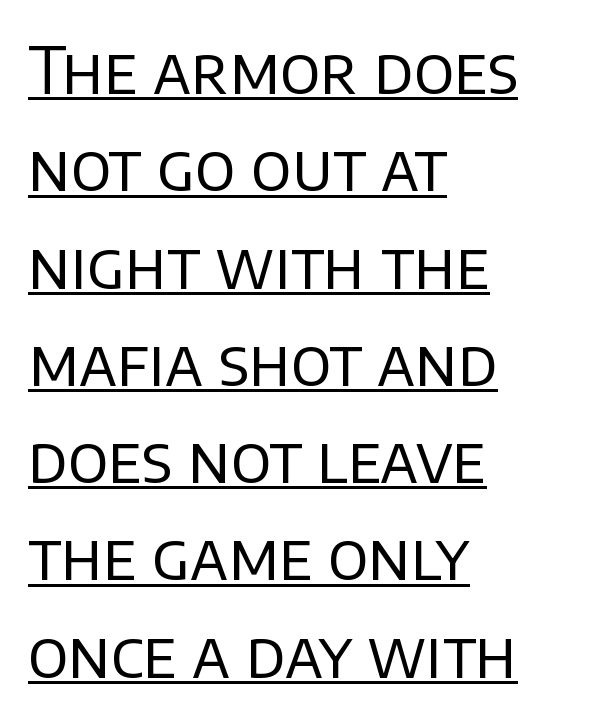
Varying glyph widths throughout — classic text-font behaviour. Whoever set this chose a conventional vertical rhythm. Ordinary non-slanted type is in use. The rendered words wear a rule along their underside. The type is set solid horizontally, with unmodified tracking. Does the copy run flush right? No — it runs flush left.
